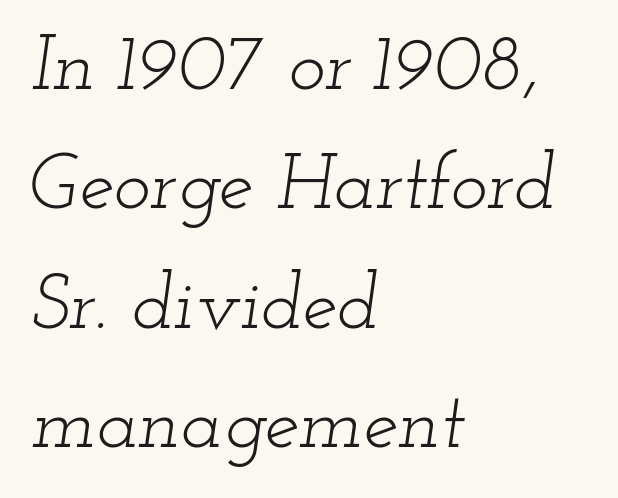
{"serif": "yes", "italic": "yes", "lean": "right", "slant_degrees": 12, "bold": "no", "weight": "light", "width": "wide", "stroke_contrast": "low", "x_height": "small", "monospaced": "no", "underline": "no", "align": "left", "line_spacing": "normal", "line_spacing_ratio": 1.53, "letter_spacing": "normal", "letter_spacing_em": 0.0, "glyph_px": 78}
